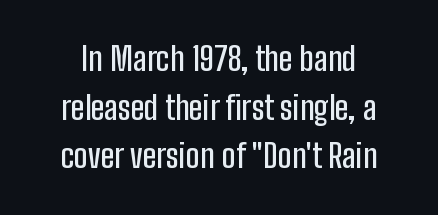
The image shows 33 px condensed sans-serif type, upright; set normal line spacing (1.47x), normal letter spacing, not underlined; low stroke contrast and a medium x-height.
